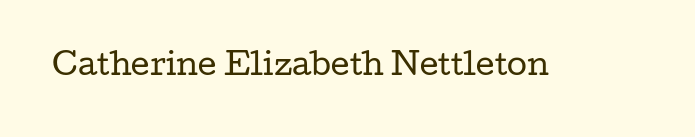
Q: Is the text bold? A: No.
Q: Is the text italic (slanted)? A: No, it is upright.
Q: Is the typeface a serif or a sans-serif typeface? A: Serif.
Q: Is the text underlined? A: No.
Q: Is the spacing between letters normal or unusually wide? A: Normal.
Q: Width (condensed, normal, or wide)? A: Wide.
Q: Stroke contrast? A: Low.
Q: x-height? A: Medium.
Q: Monospaced? A: No.
